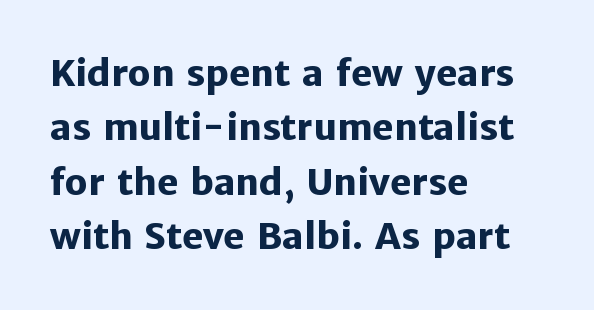
Has an underline been added? It has not. These lines are composed in type without serifs. Each line starts at the same left margin while the right side varies. These lines carry a lot of weight — the face is fully bold.
